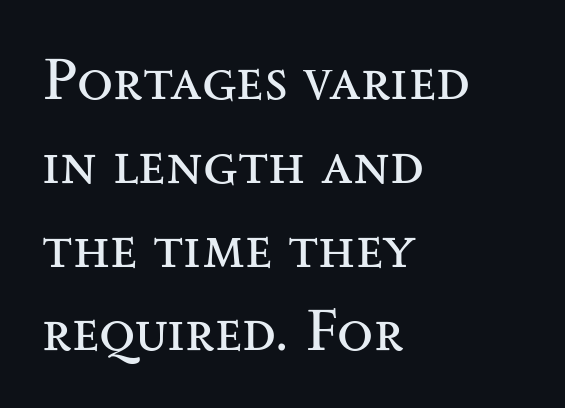
{"serif": "yes", "italic": "no", "bold": "no", "weight": "regular", "width": "wide", "stroke_contrast": "medium", "x_height": "small", "monospaced": "no", "underline": "no", "align": "left", "line_spacing": "normal", "line_spacing_ratio": 1.42, "letter_spacing": "normal", "letter_spacing_em": 0.0, "glyph_px": 59}
